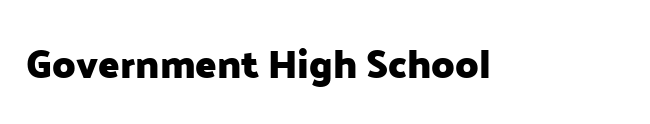
The image shows 39 px heavy sans-serif type, upright; set normal letter spacing, not underlined; low stroke contrast and a medium x-height.
